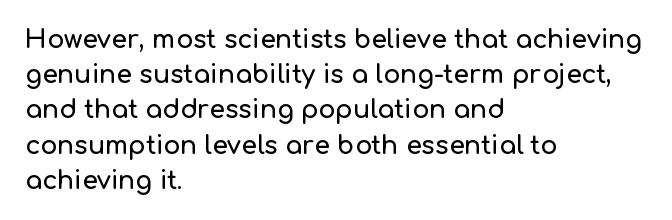
Q: Is the text italic (slanted)? A: No, it is upright.
Q: Is the text underlined? A: No.
Q: How is the paragraph aligned? A: Left-aligned.
Q: Is the spacing between letters normal or unusually wide? A: Normal.
Q: Is the spacing between lines tight, normal or loose? A: Normal.
